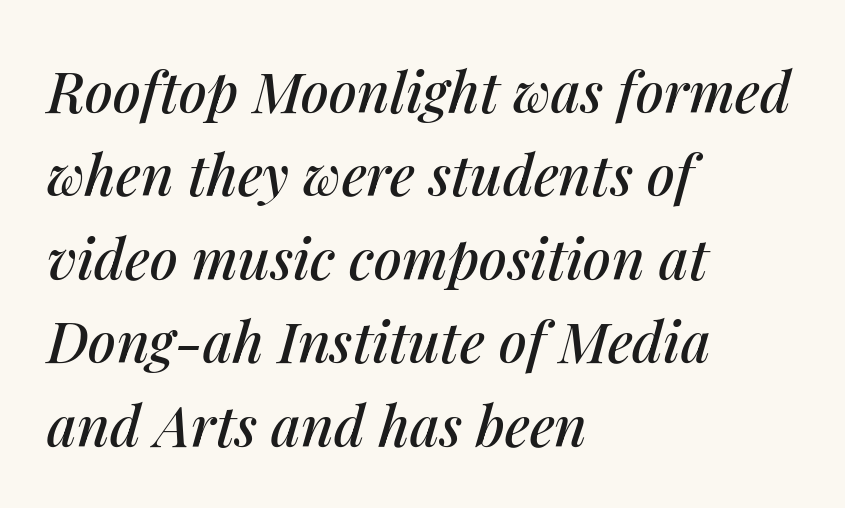
{"italic": "yes", "lean": "right", "slant_degrees": 14, "width": "normal", "stroke_contrast": "medium", "x_height": "medium", "monospaced": "no", "underline": "no", "align": "left", "line_spacing": "normal", "line_spacing_ratio": 1.49, "letter_spacing": "normal", "letter_spacing_em": 0.0, "glyph_px": 56}
